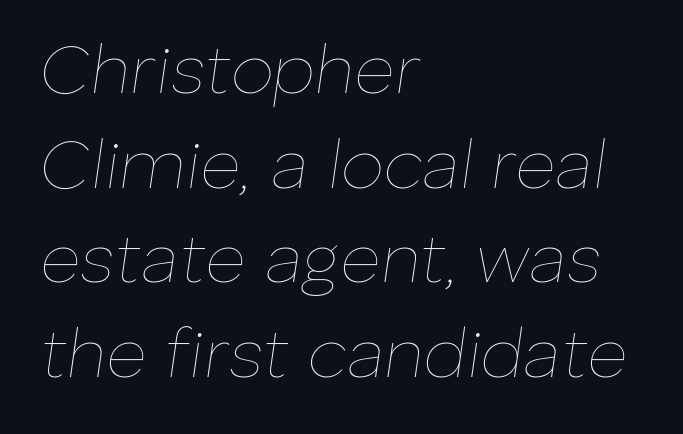
If you drew a line through each stem, it would be angled. The rag falls on the right side of this text block. The string is rendered with underlining switched off. There is no visible air inserted between adjacent glyphs.
